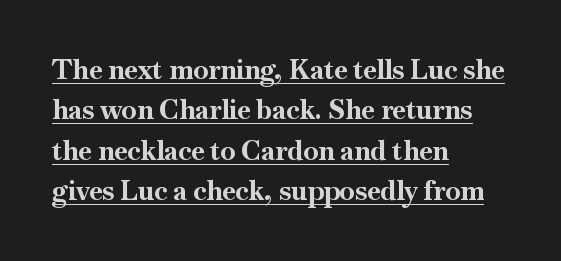
{"italic": "no", "bold": "yes", "underline": "yes", "align": "left", "line_spacing": "normal", "line_spacing_ratio": 1.5, "letter_spacing": "normal", "letter_spacing_em": 0.0, "glyph_px": 27}
